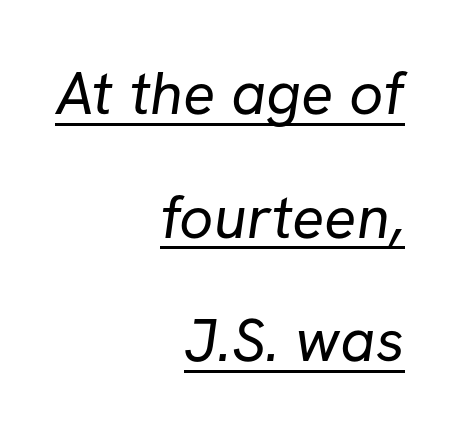
The image shows 60 px regular-weight sans-serif type; set right-aligned, loose line spacing (2.06x), normal letter spacing, underlined; low stroke contrast and a medium x-height.
